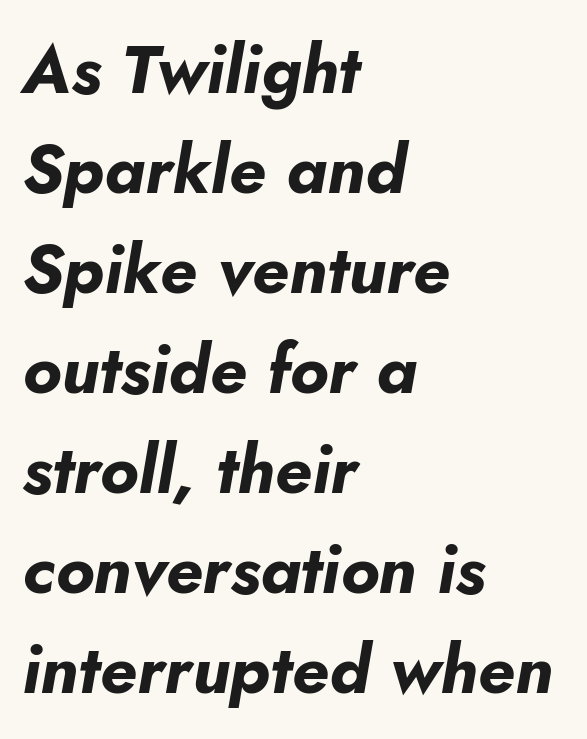
Q: Is the text bold? A: Yes.
Q: Is the text italic (slanted)? A: Yes, it leans right by about 10 degrees.
Q: Is the text underlined? A: No.
Q: How is the paragraph aligned? A: Left-aligned.
Q: Is the spacing between letters normal or unusually wide? A: Normal.
Q: Is the spacing between lines tight, normal or loose? A: Normal.
Q: Width (condensed, normal, or wide)? A: Normal.
Q: Stroke contrast? A: Low.
Q: x-height? A: Small.
Q: Monospaced? A: No.
